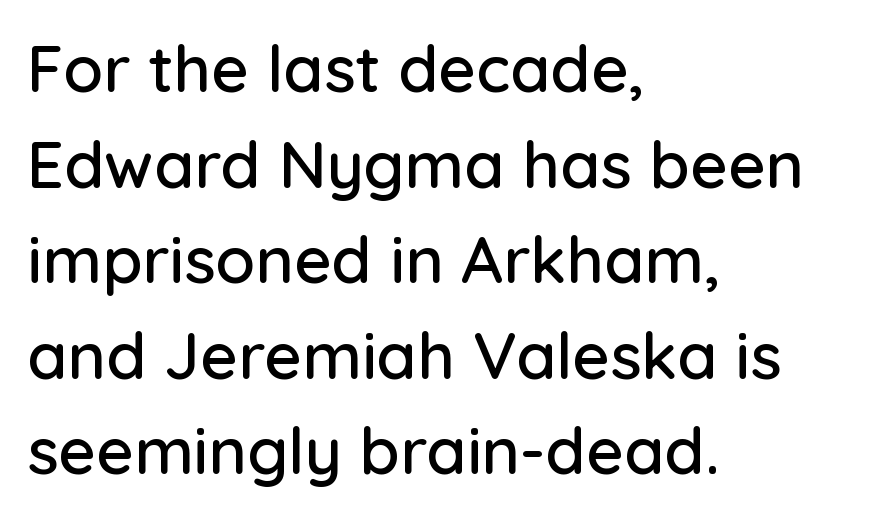
Font category for this specimen: sans-serif. Caption: standard tracking, unaltered. The rendering uses natural spacing where letterforms have individual widths. This block has exactly the height ordinary leading produces. The text block is weighted toward the left margin, trailing off unevenly rightward.
